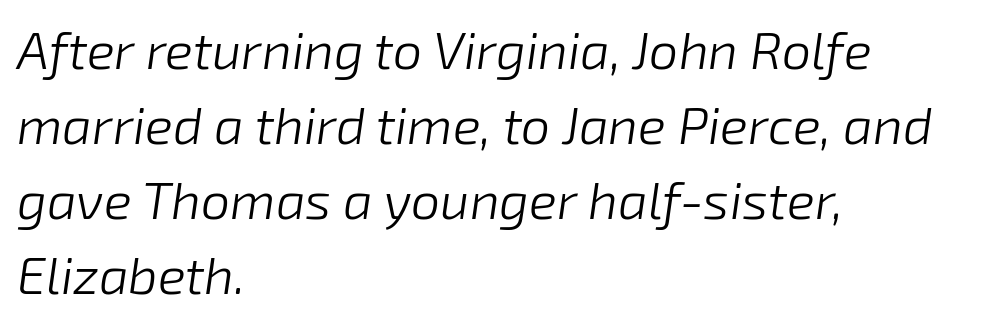
If you drew a ruler down the left edge, every line would touch it. When letters slant like this, we call the style italic. If you measured baseline to baseline, you'd find a middling distance. Is this a fixed-width face? No — the glyphs have proportional, varying widths.
